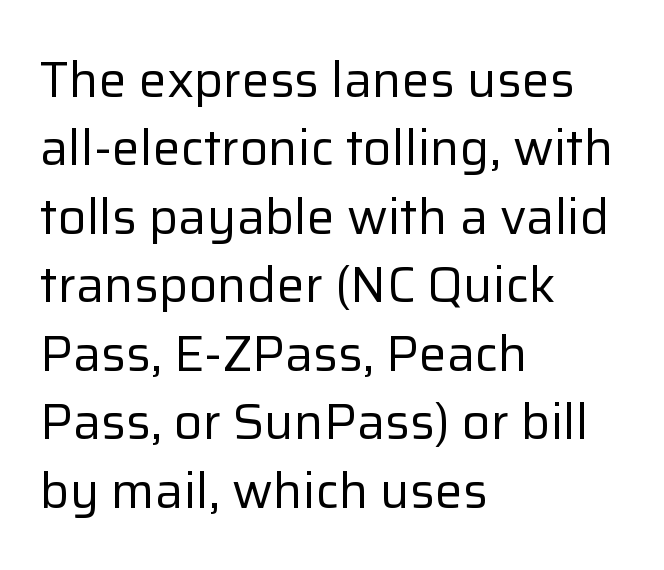
Q: Is the text bold? A: No.
Q: Is the text italic (slanted)? A: No, it is upright.
Q: Is the typeface a serif or a sans-serif typeface? A: Sans-serif.
Q: Is the text underlined? A: No.
Q: How is the paragraph aligned? A: Left-aligned.
Q: Is the spacing between letters normal or unusually wide? A: Normal.
Q: Is the spacing between lines tight, normal or loose? A: Normal.
Q: Width (condensed, normal, or wide)? A: Normal.
Q: Stroke contrast? A: Low.
Q: x-height? A: Medium.
Q: Monospaced? A: No.
